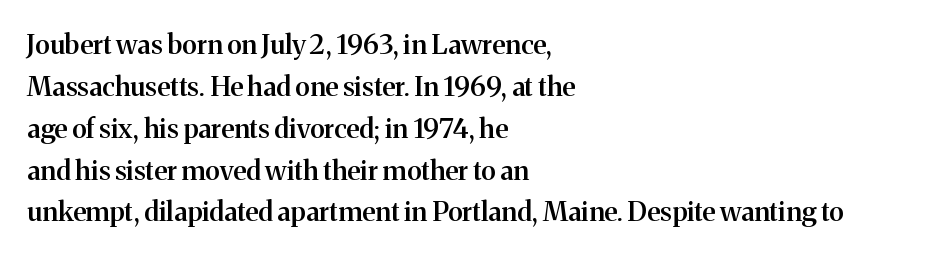
The image shows 27 px text type, upright; set left-aligned, normal line spacing (1.55x), normal letter spacing, not underlined.
